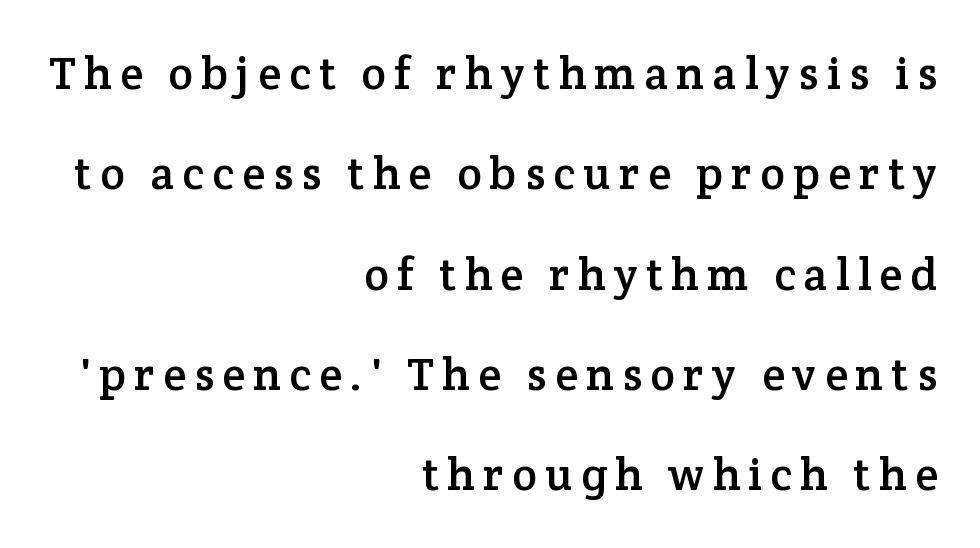
The image shows 46 px serif type, upright; set right-aligned, loose line spacing (2.18x), not underlined; low stroke contrast and a medium x-height.
